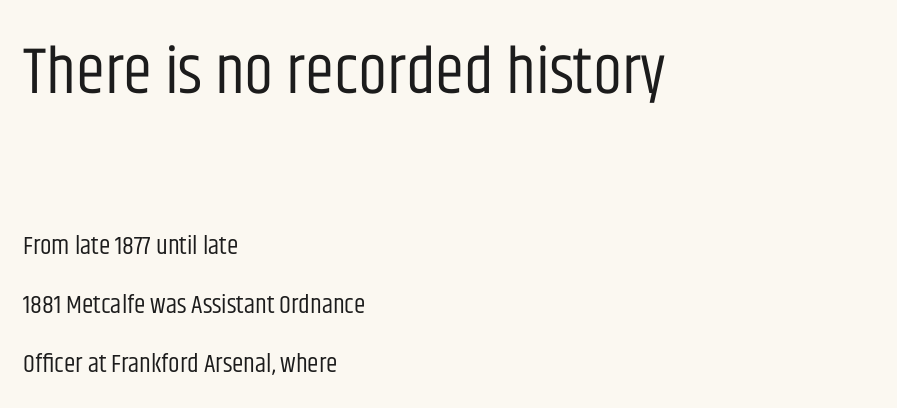
The image shows 66 px regular-weight, condensed sans-serif type, upright; set left-aligned, loose line spacing (2.27x), normal letter spacing, not underlined; the first (top) block is 2.54x larger; low stroke contrast and a large x-height.
